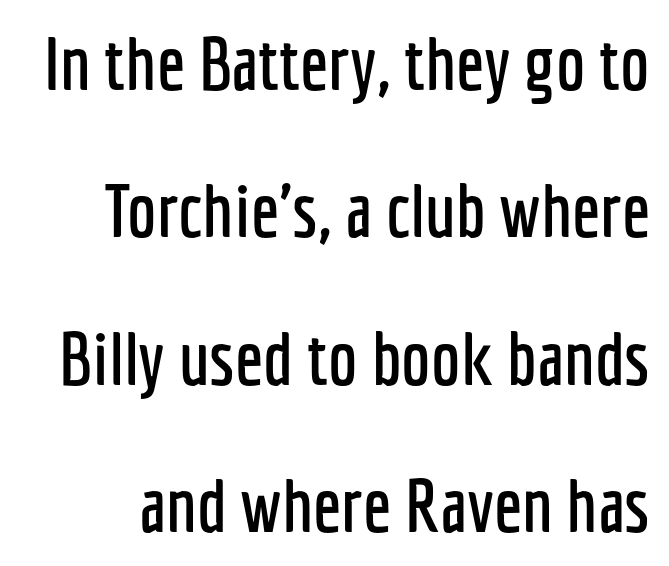
Q: Is the text italic (slanted)? A: No, it is upright.
Q: Is the typeface a serif or a sans-serif typeface? A: Sans-serif.
Q: Is the text underlined? A: No.
Q: Is the spacing between letters normal or unusually wide? A: Normal.
Q: Is the spacing between lines tight, normal or loose? A: Loose.
Q: Width (condensed, normal, or wide)? A: Condensed.
Q: Stroke contrast? A: Low.
Q: x-height? A: Medium.
Q: Monospaced? A: No.
